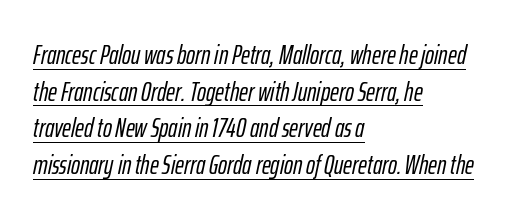
{"italic": "yes", "lean": "right", "slant_degrees": 12, "underline": "yes", "align": "left", "line_spacing": "normal", "line_spacing_ratio": 1.36, "letter_spacing": "normal", "letter_spacing_em": 0.0, "glyph_px": 27}
